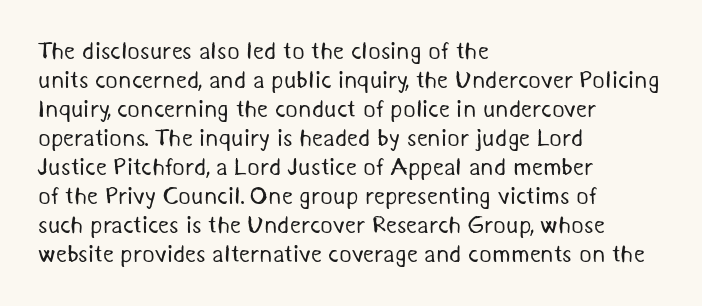
The passage shown is not underscored anywhere. This rendering uses left alignment, leaving the right contour irregular. Standard letterfit; no display-style spreading of the glyphs. Is the stroke heavy? The answer is a plain regular-or-lighter.
